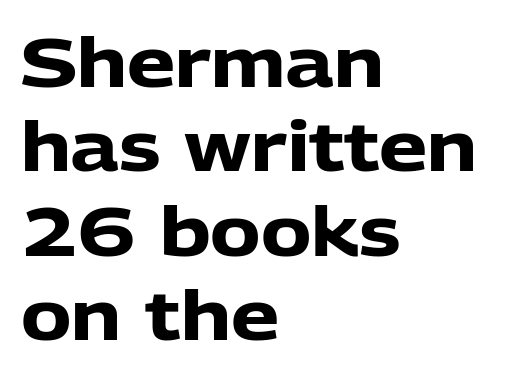
Is this a fixed-width face? No — the glyphs have proportional, varying widths. Type without underlining. Is the type bold? Yes — the strokes are clearly thick and heavy. Is there any slant? The stems are plumb.
